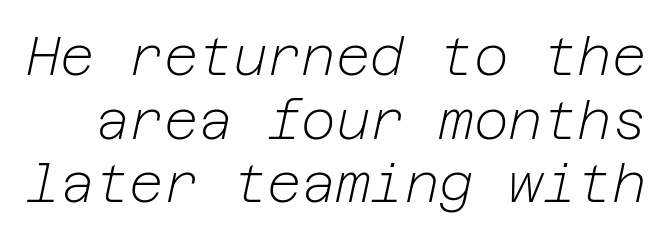
{"italic": "yes", "lean": "right", "slant_degrees": 12, "bold": "no", "weight": "light", "width": "normal", "stroke_contrast": "low", "x_height": "medium", "underline": "no", "line_spacing_ratio": 1.2, "letter_spacing": "normal", "letter_spacing_em": 0.0, "glyph_px": 53}
